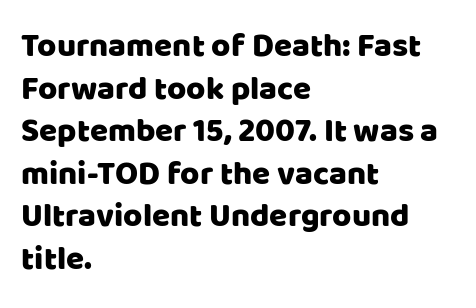
{"serif": "no", "italic": "no", "width": "normal", "stroke_contrast": "low", "x_height": "large", "monospaced": "no", "underline": "no", "align": "left", "line_spacing": "normal", "line_spacing_ratio": 1.29, "letter_spacing": "normal", "letter_spacing_em": 0.0, "glyph_px": 33}
